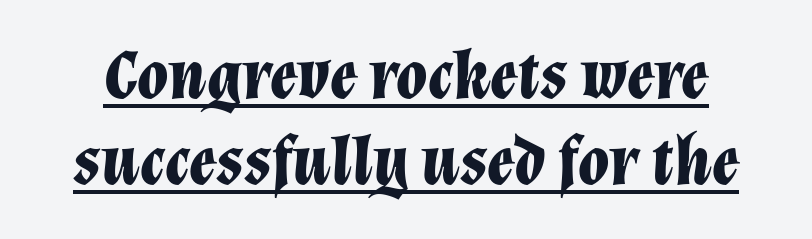
The image shows 71 px bold type, italic (leaning right); set line spacing 1.21x, normal letter spacing, underlined; low stroke contrast and a medium x-height.
